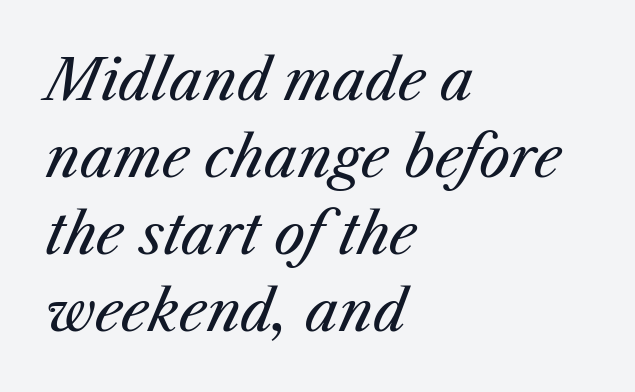
Q: Is the text bold? A: No.
Q: Is the text italic (slanted)? A: Yes, it leans right by about 25 degrees.
Q: Is the text underlined? A: No.
Q: How is the paragraph aligned? A: Left-aligned.
Q: Is the spacing between letters normal or unusually wide? A: Normal.
Q: Is the spacing between lines tight, normal or loose? A: Normal.
Q: Width (condensed, normal, or wide)? A: Normal.
Q: Stroke contrast? A: Medium.
Q: x-height? A: Medium.
Q: Monospaced? A: No.
